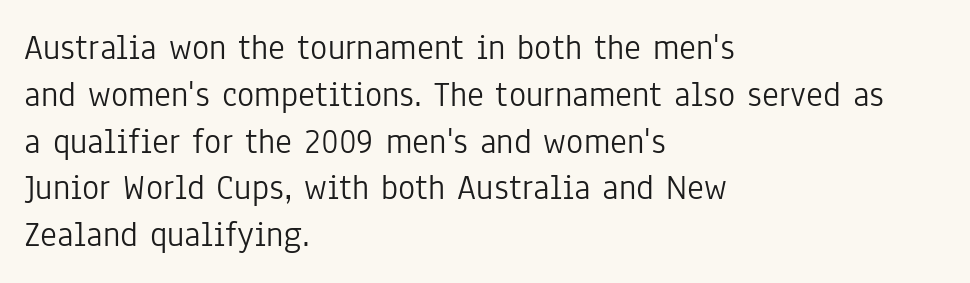
The image shows 36 px light, condensed sans-serif type, upright; set left-aligned, normal line spacing (1.3x), normal letter spacing, not underlined; low stroke contrast and a medium x-height.
